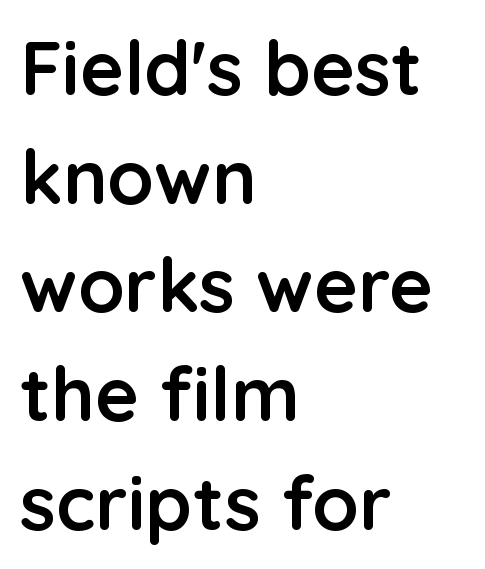
Q: Is the text bold? A: Yes.
Q: Is the text italic (slanted)? A: No, it is upright.
Q: Is the typeface a serif or a sans-serif typeface? A: Sans-serif.
Q: Is the text underlined? A: No.
Q: How is the paragraph aligned? A: Left-aligned.
Q: Is the spacing between letters normal or unusually wide? A: Normal.
Q: Is the spacing between lines tight, normal or loose? A: Normal.
Q: Width (condensed, normal, or wide)? A: Normal.
Q: Stroke contrast? A: Low.
Q: x-height? A: Medium.
Q: Monospaced? A: No.
